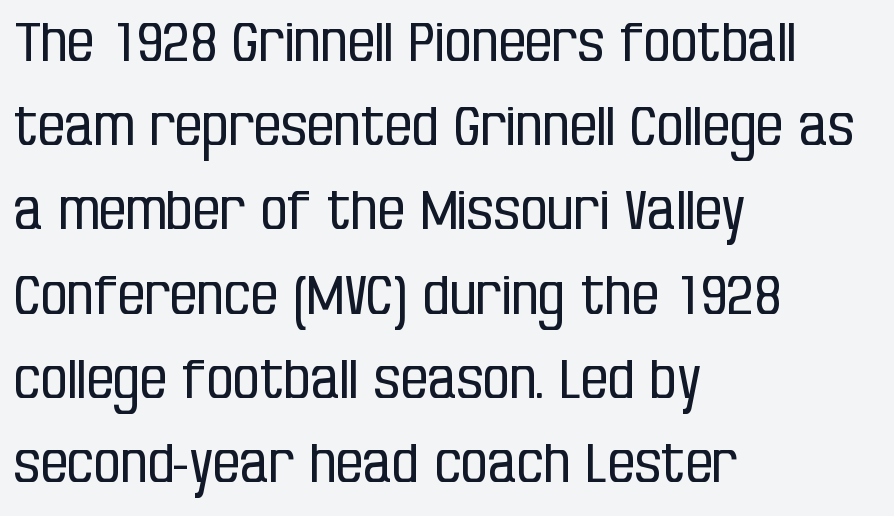
Q: Is the text bold? A: No.
Q: Is the text italic (slanted)? A: No, it is upright.
Q: Is the typeface a serif or a sans-serif typeface? A: Sans-serif.
Q: Is the text underlined? A: No.
Q: How is the paragraph aligned? A: Left-aligned.
Q: Is the spacing between letters normal or unusually wide? A: Normal.
Q: Is the spacing between lines tight, normal or loose? A: Normal.
Q: Width (condensed, normal, or wide)? A: Condensed.
Q: Stroke contrast? A: Low.
Q: x-height? A: Large.
Q: Monospaced? A: No.
